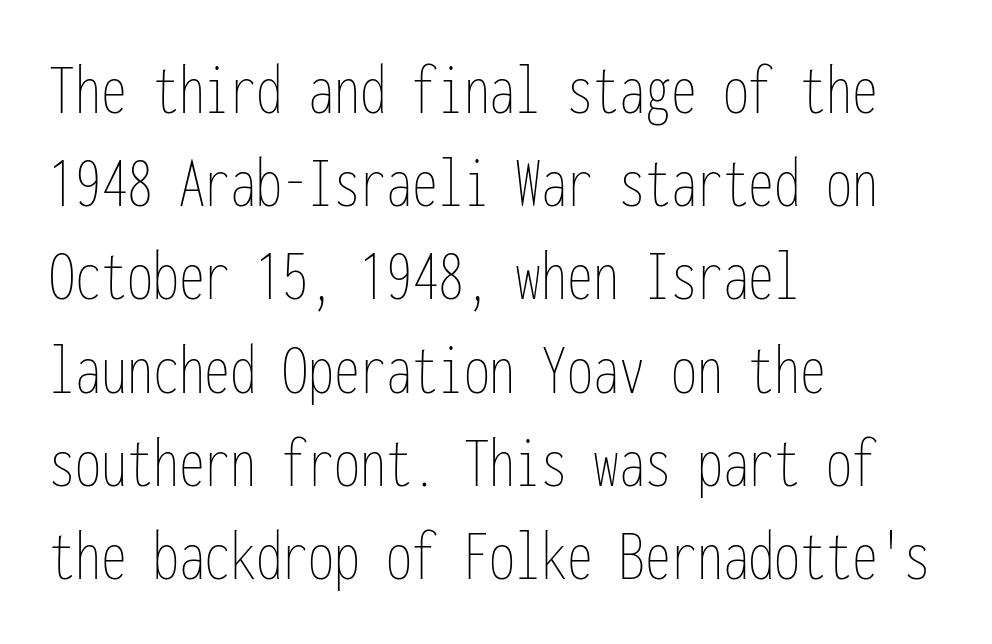
Q: Is the text bold? A: No.
Q: Is the text italic (slanted)? A: No, it is upright.
Q: Is the text underlined? A: No.
Q: How is the paragraph aligned? A: Left-aligned.
Q: Is the spacing between letters normal or unusually wide? A: Normal.
Q: Is the spacing between lines tight, normal or loose? A: Normal.
Q: Width (condensed, normal, or wide)? A: Condensed.
Q: Stroke contrast? A: Low.
Q: x-height? A: Medium.
Q: Monospaced? A: Yes.
